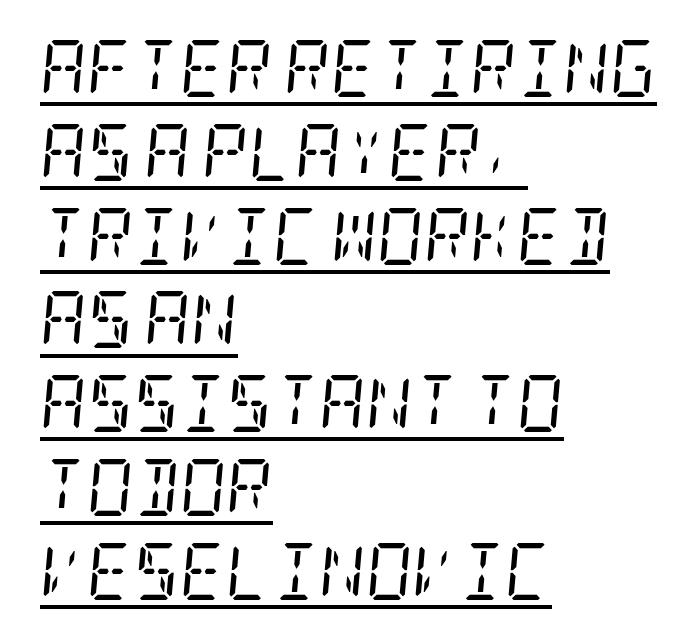
Horizontal alignment here is leftward, the default for most running prose. The string is rendered with underlining switched on. If you drew a line through each stem, it would be angled. No letter is thick-stroked: the sample isn't bold. Look at the tracking — it's just the regular setting, nothing added. The space between consecutive lines is moderate.
